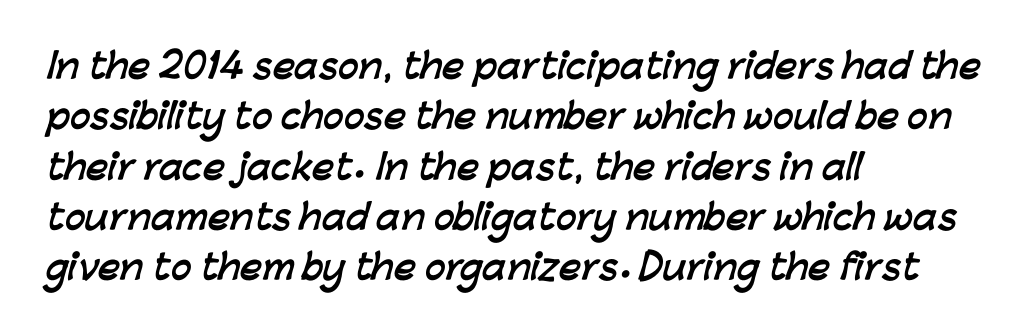
Is this a sans? Yes — the strokes have no serifs. Strong, thick strokes mark this as bold type. Is this a fixed-width face? No — the glyphs have proportional, varying widths. The rag falls on the right side of this text block. This block has exactly the height ordinary leading produces. The letters sit at their default tracking, neither squeezed nor spread.
